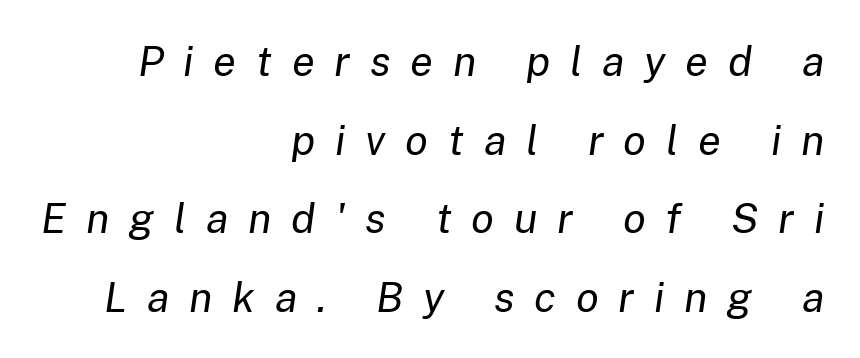
{"italic": "yes", "lean": "right", "slant_degrees": 8, "bold": "no", "weight": "regular", "width": "normal", "stroke_contrast": "low", "x_height": "medium", "monospaced": "no", "underline": "no", "align": "right", "line_spacing_ratio": 1.87, "letter_spacing": "wide", "letter_spacing_em": 0.47, "glyph_px": 42}
